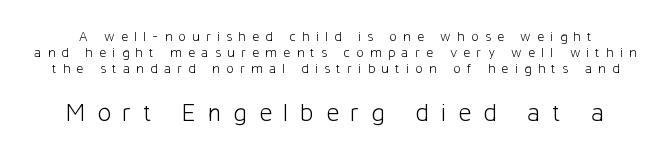
The image shows 26 px text type, upright; set tight line spacing (1.13x), unusually wide letter spacing (+0.44 em), not underlined; the second (bottom) block is 1.86x larger.
